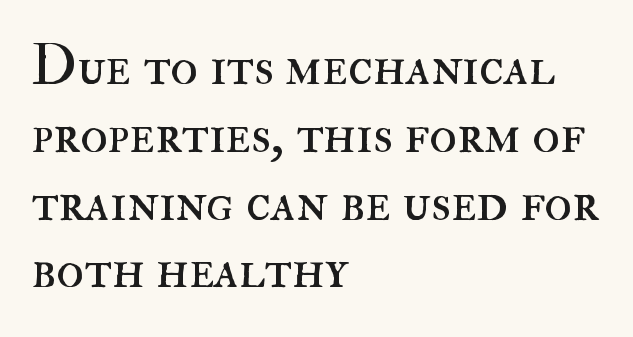
The image shows 56 px regular-weight type, upright; set left-aligned, line spacing 1.21x, normal letter spacing, not underlined; high stroke contrast and a small x-height.
